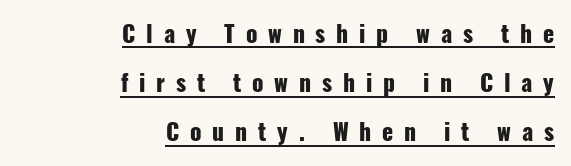
Q: Is the text bold? A: Yes.
Q: Is the text italic (slanted)? A: No, it is upright.
Q: Is the text underlined? A: Yes.
Q: How is the paragraph aligned? A: Right-aligned.
Q: Is the spacing between letters normal or unusually wide? A: Unusually wide.
Q: Is the spacing between lines tight, normal or loose? A: Loose.
